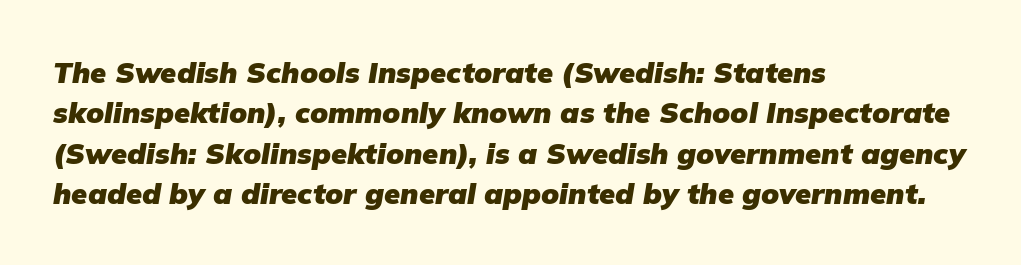
Which margin do the lines hug? The left one — the right edge is uneven. Looks like regular typesetting: each glyph gets only the width it needs. Does the leading feel generous? No, just average. Looking at the ascenders, they clearly lean. Weight check: bold — yes, fully.
